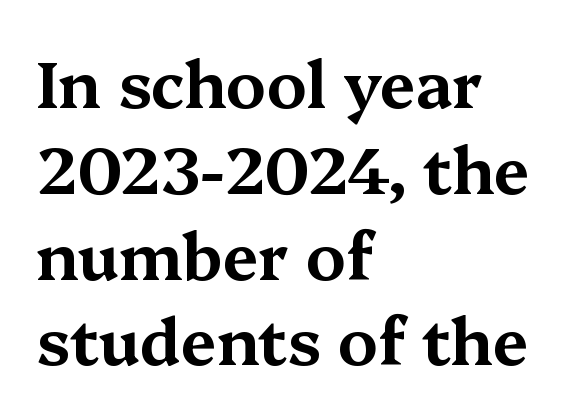
Q: Is the text italic (slanted)? A: No, it is upright.
Q: Is the typeface a serif or a sans-serif typeface? A: Serif.
Q: Is the text underlined? A: No.
Q: How is the paragraph aligned? A: Left-aligned.
Q: Is the spacing between letters normal or unusually wide? A: Normal.
Q: Is the spacing between lines tight, normal or loose? A: Normal.
Q: Width (condensed, normal, or wide)? A: Wide.
Q: Stroke contrast? A: Medium.
Q: x-height? A: Medium.
Q: Monospaced? A: No.
